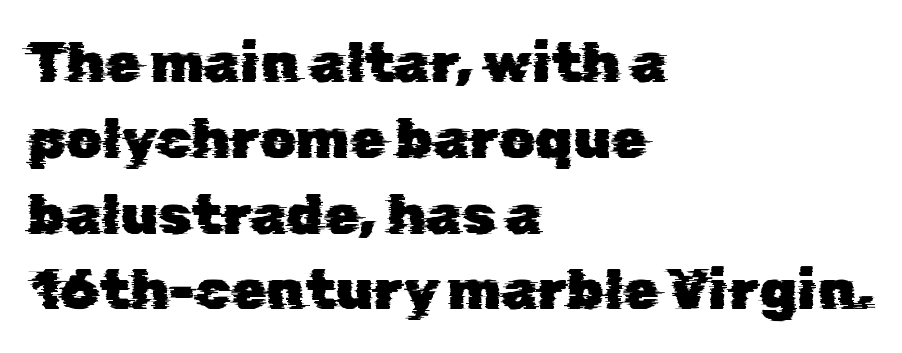
The image shows 57 px sans-serif type; set left-aligned, normal line spacing (1.33x), normal letter spacing, not underlined; low stroke contrast and a medium x-height.
